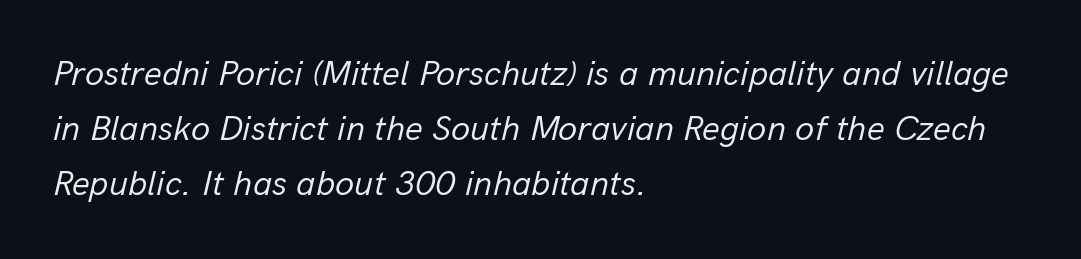
The image shows 35 px regular-weight type, italic (leaning right); set left-aligned, normal line spacing (1.57x), normal letter spacing, not underlined; low stroke contrast and a medium x-height.
